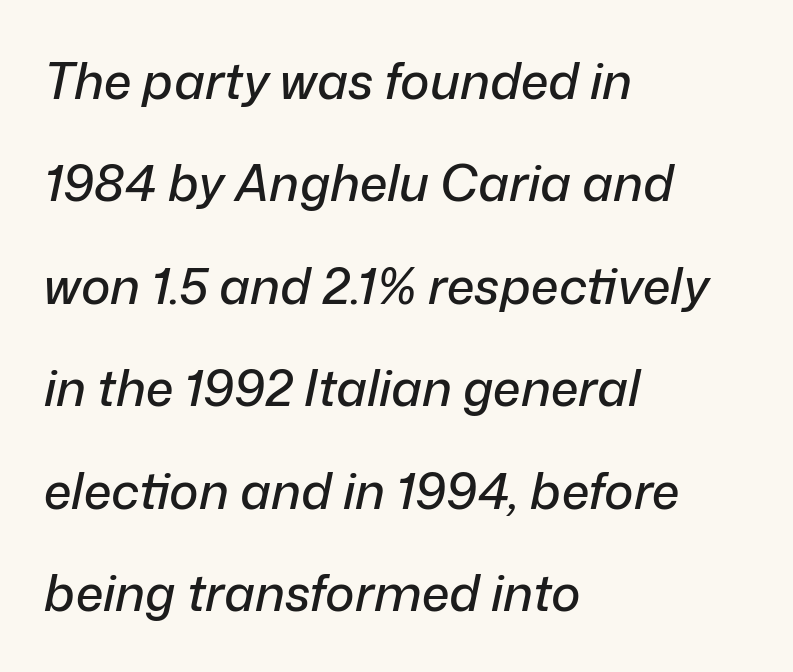
Q: Is the text italic (slanted)? A: Yes, it leans right by about 12 degrees.
Q: Is the text underlined? A: No.
Q: How is the paragraph aligned? A: Left-aligned.
Q: Is the spacing between letters normal or unusually wide? A: Normal.
Q: Is the spacing between lines tight, normal or loose? A: Loose.
Q: Width (condensed, normal, or wide)? A: Normal.
Q: Stroke contrast? A: Low.
Q: x-height? A: Medium.
Q: Monospaced? A: No.
